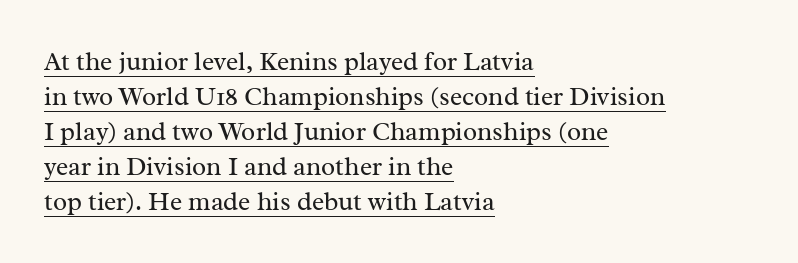
{"italic": "no", "bold": "no", "underline": "yes", "align": "left", "line_spacing": "normal", "line_spacing_ratio": 1.35, "letter_spacing": "normal", "letter_spacing_em": 0.0, "glyph_px": 26}
